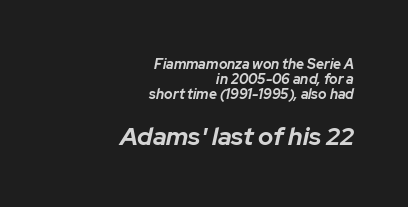
The image shows 25 px bold type, italic (leaning right); set right-aligned, tight line spacing (1.06x), normal letter spacing, not underlined; the second (bottom) block is 1.79x larger.
